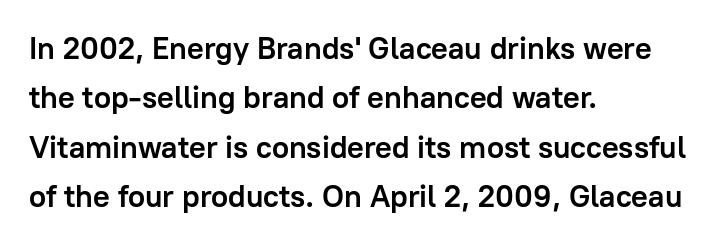
The image shows 31 px semibold sans-serif type, upright; set left-aligned, normal line spacing (1.59x), normal letter spacing, not underlined; low stroke contrast and a medium x-height.
